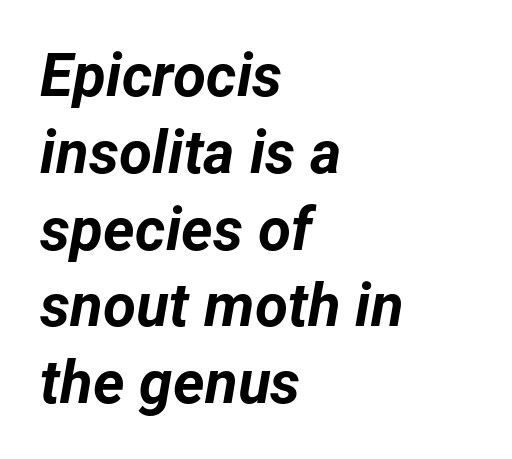
{"italic": "yes", "lean": "right", "slant_degrees": 12, "bold": "yes", "weight": "bold", "width": "normal", "stroke_contrast": "low", "x_height": "medium", "monospaced": "no", "underline": "no", "align": "left", "line_spacing": "normal", "line_spacing_ratio": 1.28, "letter_spacing": "normal", "letter_spacing_em": 0.0, "glyph_px": 60}
